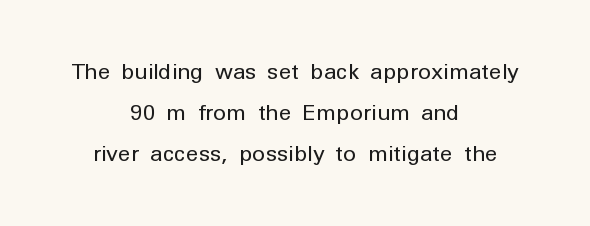
The font sits on the lighter half of the weight spectrum, regular included. Has an underline been added? It has not. Spacing between characters is what you'd get straight out of the box. The passage is arranged like a title page — every line centered. Italic: no, the glyphs are upright roman.
